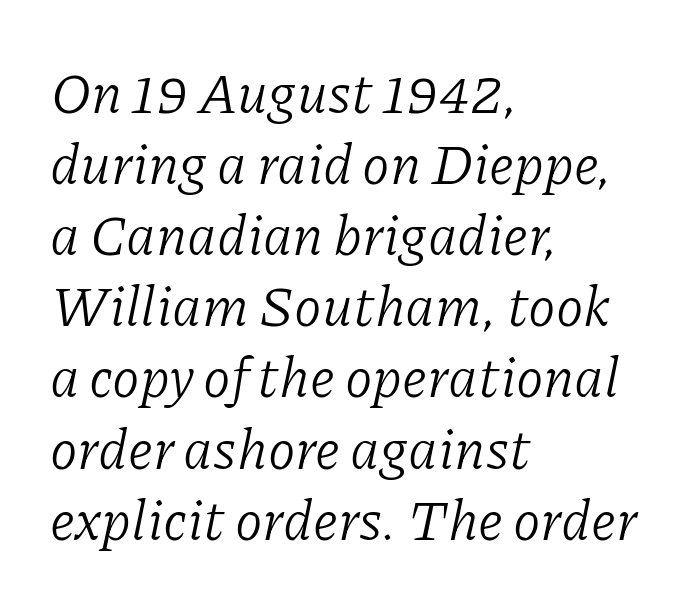
The face used here is rendered with its standard letterfit. Each letter keeps its own natural width here, so spacing adapts to shape. Baseline-to-baseline distance is the conventional proportion of letter height. A typesetter would label this face a serif. Reading down the block, your eye returns to a fixed left position each line.
